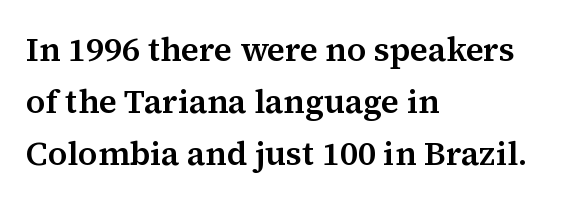
{"serif": "yes", "italic": "no", "width": "normal", "stroke_contrast": "medium", "x_height": "medium", "monospaced": "no", "underline": "no", "align": "left", "line_spacing": "normal", "line_spacing_ratio": 1.58, "letter_spacing": "normal", "letter_spacing_em": 0.0, "glyph_px": 33}
